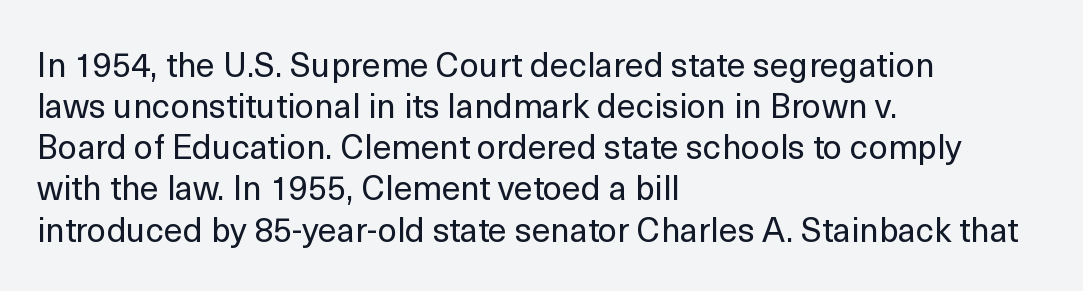
The designer went with a sans here, leaving each stem footless. You could call the tracking neutral — neither tight nor loose. Do the letters lean? They stand straight. All the whitespace from short lines collects on the right.
